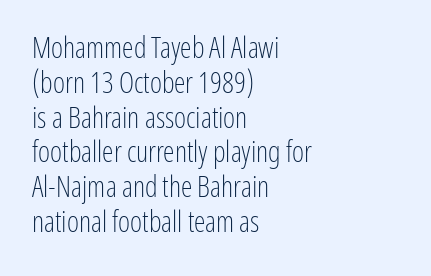
The image shows 29 px light, condensed sans-serif type, upright; set left-aligned, line spacing 1.2x, normal letter spacing, not underlined; low stroke contrast and a medium x-height.
